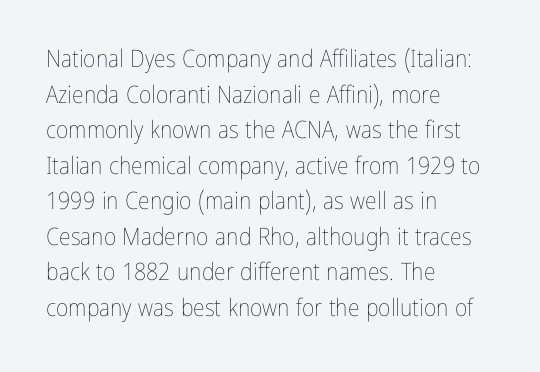
{"italic": "no", "bold": "no", "underline": "no", "align": "left", "line_spacing": "normal", "line_spacing_ratio": 1.48, "letter_spacing": "normal", "letter_spacing_em": 0.0, "glyph_px": 24}
